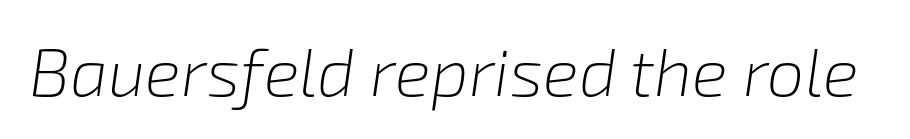
Do the characters align in a grid? No, the font is proportional. Descender tails drop into unmarked territory. Each word holds together tightly as a unit, with standard inter-letter gaps. Tall strokes in this sample are angled rather than plumb. Stem width sits at or under what a default text font uses.
